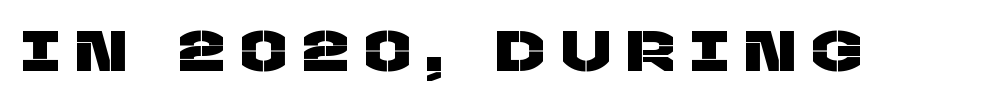
A bare baseline throughout the passage. Here the designer chose a conventional face with non-uniform glyph widths. Letterform terminals end flat and unadorned throughout the passage. Glyph-to-glyph distance is far greater than everyday printed text.
